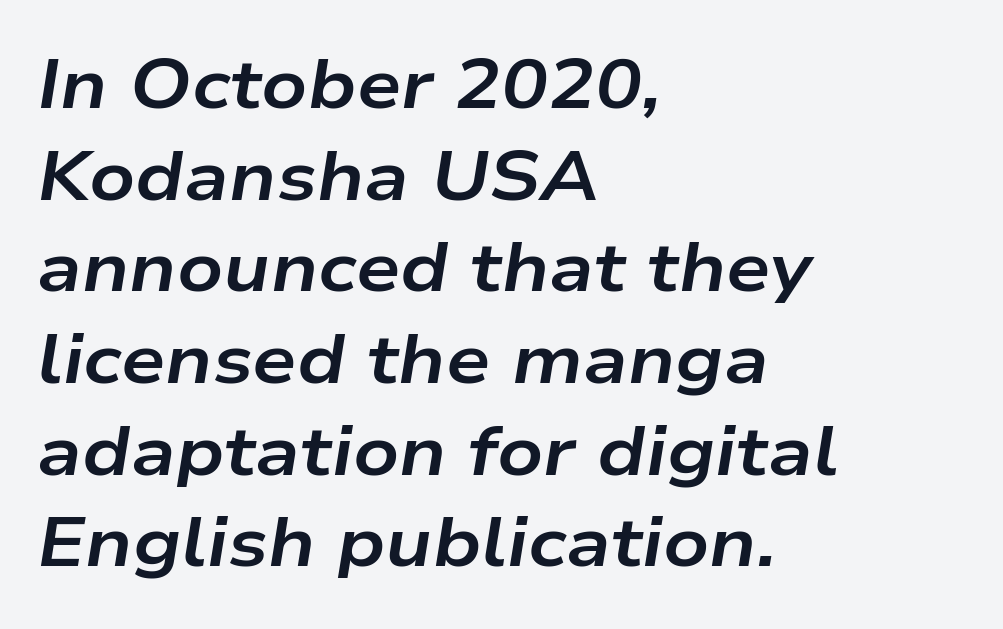
Q: Is the text bold? A: Yes.
Q: Is the text italic (slanted)? A: Yes, it leans right by about 9 degrees.
Q: Is the text underlined? A: No.
Q: How is the paragraph aligned? A: Left-aligned.
Q: Is the spacing between letters normal or unusually wide? A: Normal.
Q: Is the spacing between lines tight, normal or loose? A: Normal.
Q: Width (condensed, normal, or wide)? A: Wide.
Q: Stroke contrast? A: Low.
Q: x-height? A: Medium.
Q: Monospaced? A: No.
